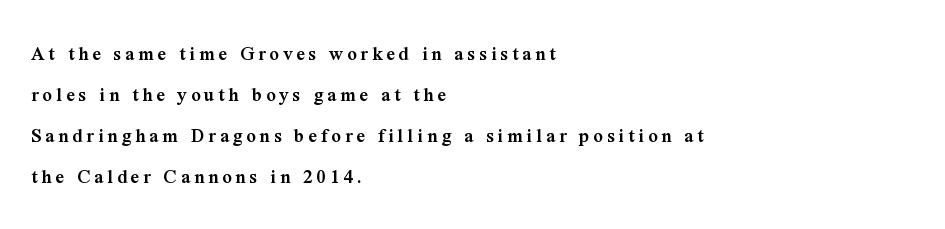
The image shows 21 px text type, upright; set left-aligned, loose line spacing (1.95x), not underlined.
